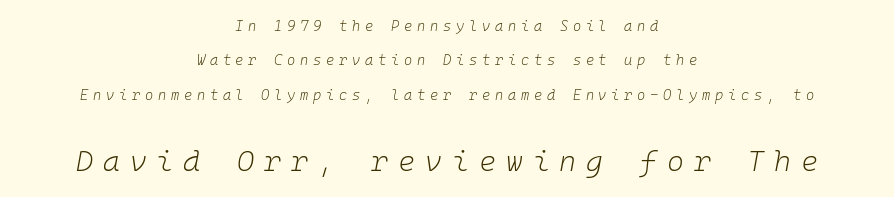
Someone cranked the tracking dial way up on this one. Bigger letters appear in the bottom chunk; the top chunk is reduced. These glyphs show unthickened strokes, regular width or finer. The lettering tilts uniformly, giving the passage an italic look. These lines are rendered in a fixed-pitch font. Beneath every word, the page is bare.
